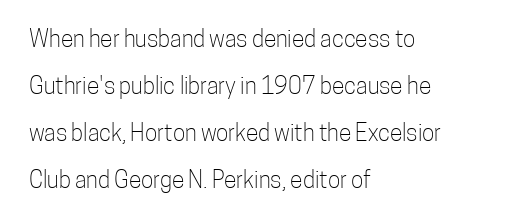
Q: Is the text bold? A: No.
Q: Is the text italic (slanted)? A: No, it is upright.
Q: Is the text underlined? A: No.
Q: How is the paragraph aligned? A: Left-aligned.
Q: Is the spacing between letters normal or unusually wide? A: Normal.
Q: Is the spacing between lines tight, normal or loose? A: Loose.
